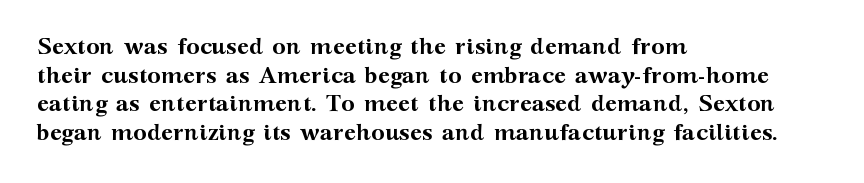
In CSS terms this would be text-align: left. On the weight axis this lands at bold, roughly 700. No word sits above an underline. Regarding leading, the lines here are spaced in the standard way. Quick note: not italic, upright. Glyph-to-glyph distance matches everyday printed text.
